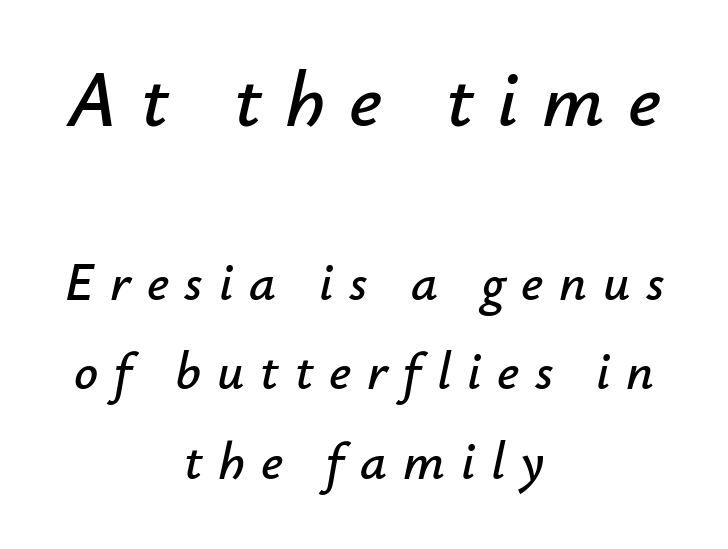
Display-style spreading of the glyphs; the letterfit is very open. Underlining? Definitely not there. This sample keeps an unexceptional amount of space between lines. Each letter keeps its own natural width here, so spacing adapts to shape. Size hierarchy here favors the leading block over the trailing one. The glyphs look as if they've been sheared to an angle.
